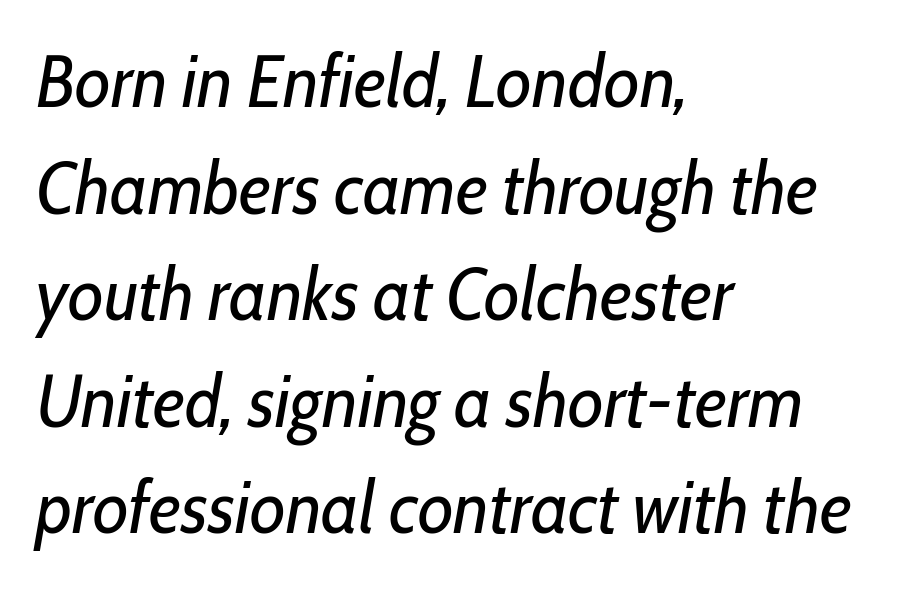
{"italic": "yes", "lean": "right", "slant_degrees": 10, "bold": "no", "weight": "regular", "width": "condensed", "stroke_contrast": "low", "x_height": "medium", "monospaced": "no", "underline": "no", "align": "left", "line_spacing": "normal", "line_spacing_ratio": 1.46, "letter_spacing": "normal", "letter_spacing_em": 0.0, "glyph_px": 73}
